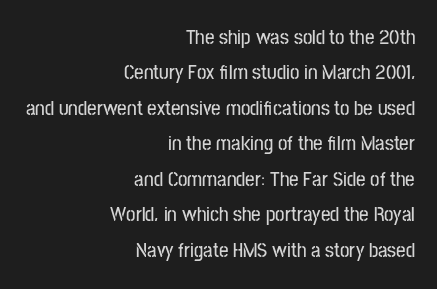
The image shows 21 px text type, upright; set right-aligned, normal line spacing (1.69x), normal letter spacing, not underlined.
